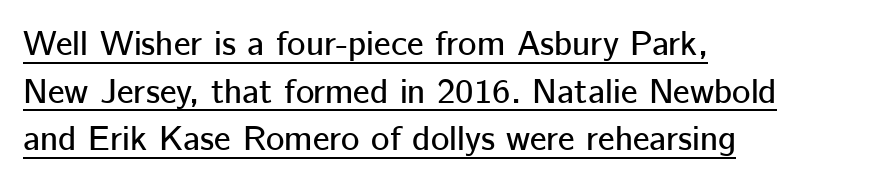
Q: Is the text italic (slanted)? A: No, it is upright.
Q: Is the typeface a serif or a sans-serif typeface? A: Sans-serif.
Q: Is the text underlined? A: Yes.
Q: How is the paragraph aligned? A: Left-aligned.
Q: Is the spacing between letters normal or unusually wide? A: Normal.
Q: Is the spacing between lines tight, normal or loose? A: Normal.
Q: Width (condensed, normal, or wide)? A: Normal.
Q: Stroke contrast? A: Low.
Q: x-height? A: Medium.
Q: Monospaced? A: No.
